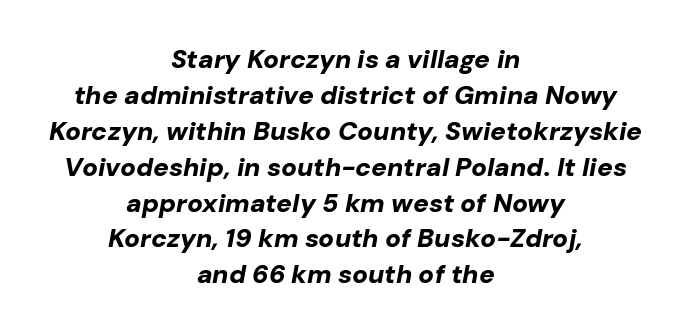
{"italic": "yes", "lean": "right", "slant_degrees": 10, "bold": "yes", "underline": "no", "align": "center", "line_spacing": "normal", "line_spacing_ratio": 1.38, "letter_spacing": "normal", "letter_spacing_em": 0.0, "glyph_px": 26}
